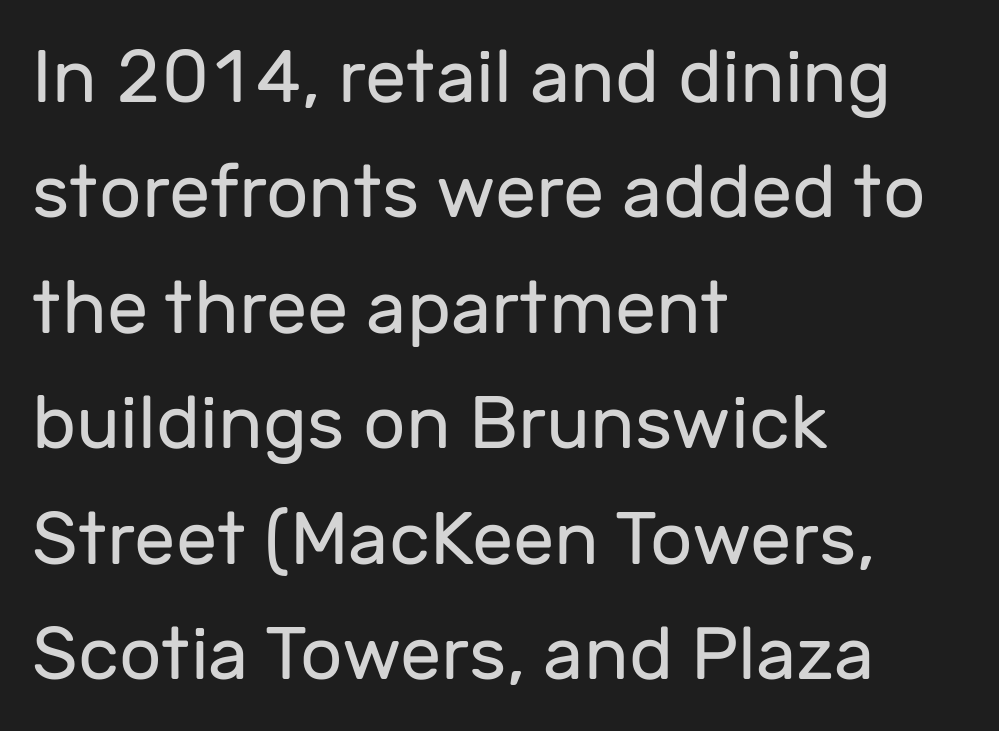
The image shows 74 px regular-weight sans-serif type, upright; set left-aligned, normal line spacing (1.56x), normal letter spacing, not underlined; low stroke contrast and a medium x-height.
